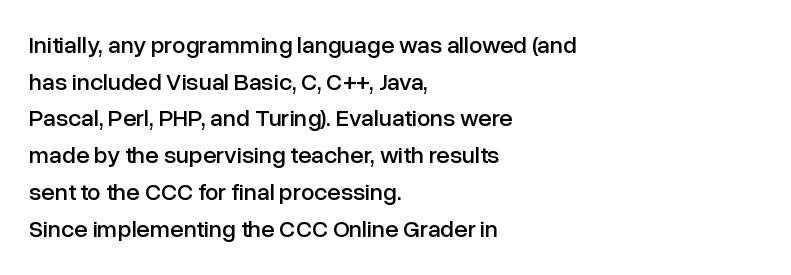
Unlike italic type, these characters show no tilt at all. Glyph-to-glyph distance matches everyday printed text. The line-height multiplier appears to be the usual default. The rag falls on the right side of this text block.
